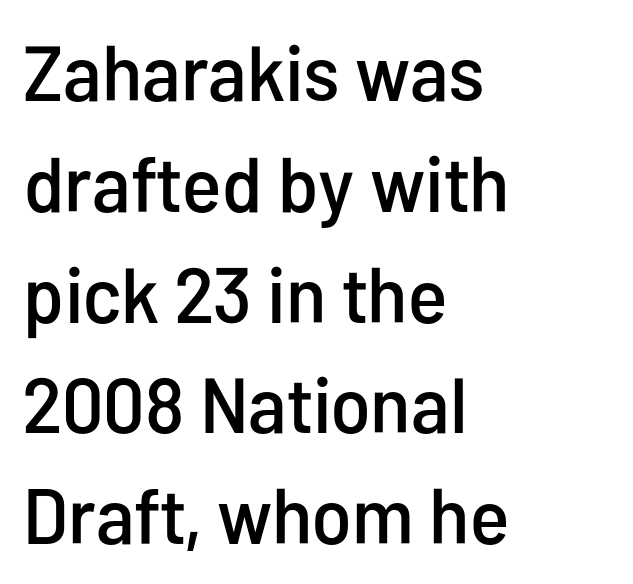
{"serif": "no", "italic": "no", "width": "condensed", "stroke_contrast": "low", "x_height": "medium", "monospaced": "no", "underline": "no", "align": "left", "line_spacing": "normal", "line_spacing_ratio": 1.42, "letter_spacing": "normal", "letter_spacing_em": 0.0, "glyph_px": 78}
